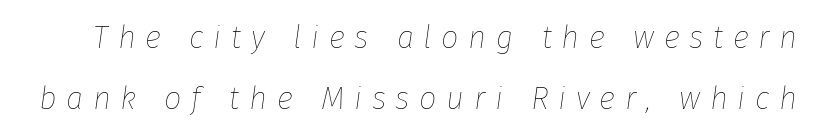
The letters look calm and open, with moderate or lighter stems. Rendered with sloped, italic letterforms. Substantial extra tracking has been applied to these lines. Looks like regular typesetting: each glyph gets only the width it needs. Baseline-to-baseline distance is far greater than the letter height.
